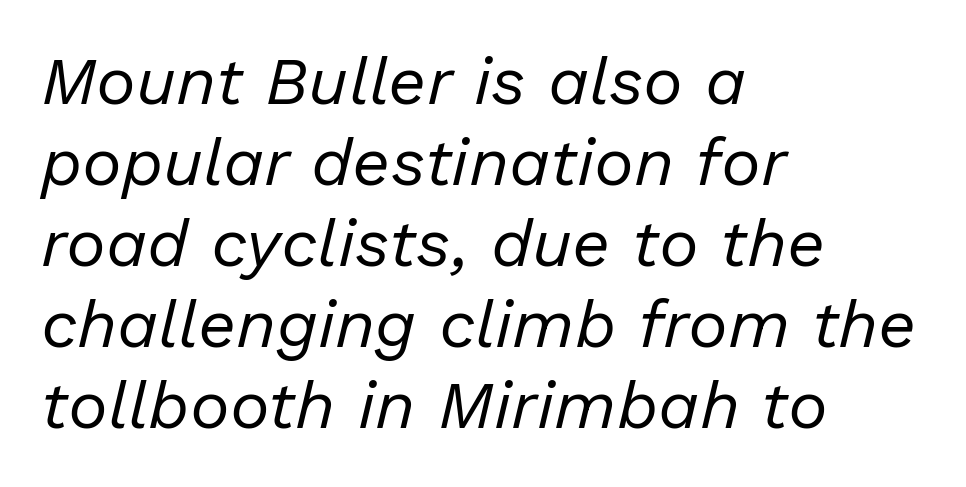
{"italic": "yes", "lean": "right", "slant_degrees": 13, "bold": "no", "weight": "regular", "width": "normal", "stroke_contrast": "low", "x_height": "medium", "monospaced": "no", "underline": "no", "align": "left", "line_spacing_ratio": 1.21, "letter_spacing": "normal", "letter_spacing_em": 0.0, "glyph_px": 67}
